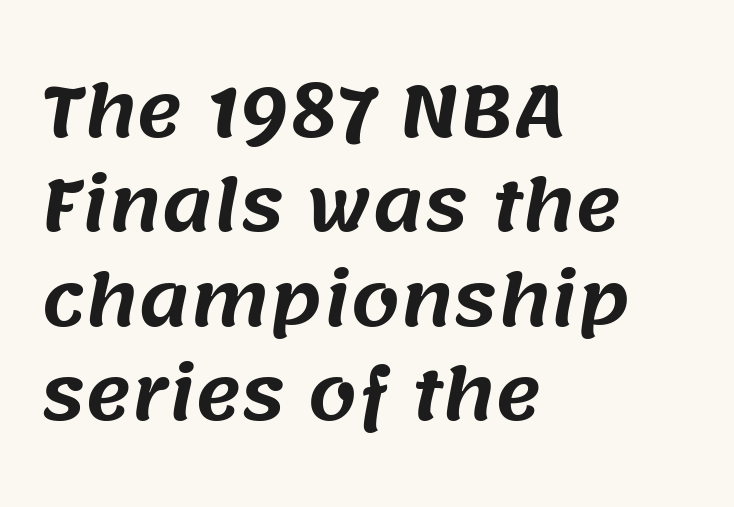
{"serif": "no", "width": "normal", "stroke_contrast": "medium", "x_height": "large", "monospaced": "no", "underline": "no", "align": "left", "line_spacing": "normal", "line_spacing_ratio": 1.35, "letter_spacing": "normal", "letter_spacing_em": 0.0, "glyph_px": 70}
